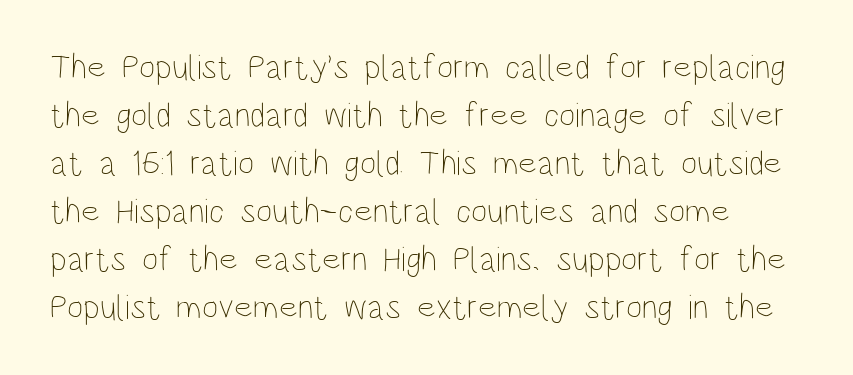
Caption: face not bold, strokes unweighted. No extra tracking has been applied to these lines. Is this a fixed-width face? No — the glyphs have proportional, varying widths. Upright lettering throughout. The area under the type is left untouched.
